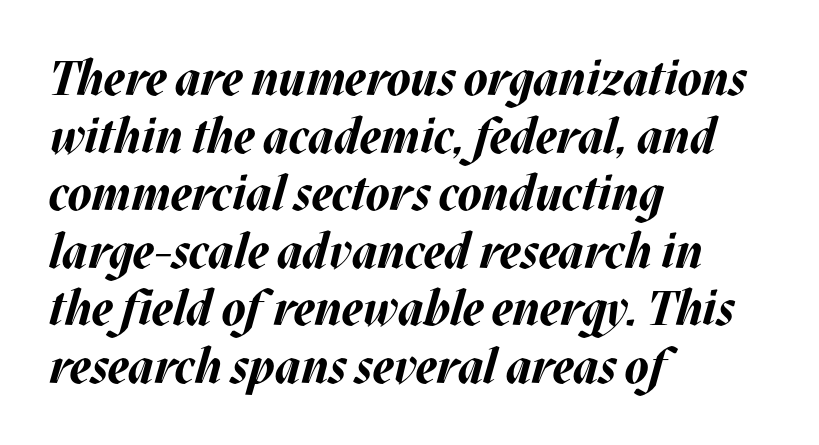
The passage is arranged the way most books set body copy — flush left. Is this a fixed-width face? No — the glyphs have proportional, varying widths. Type without underlining. Observe the ordinary spacing: letters are neighbours, not strangers. An italicized treatment has been applied to the whole sample. You'd pick this weight for a headline — it's a proper bold.
